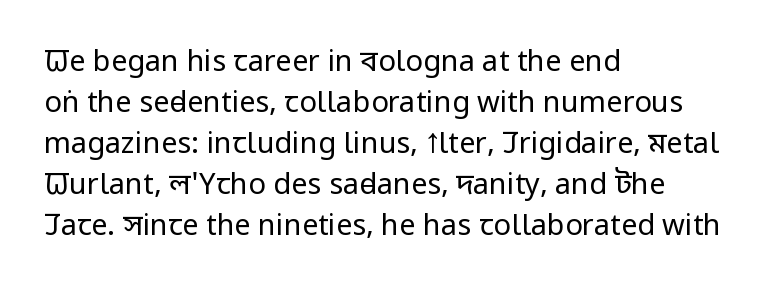
The letters carry no serifs — their stems end cleanly without finishing strokes. Regular leading. The passage shown is not underscored anywhere. The cut favours lightness, reaching ordinary text weight at its darkest. Do the characters align in a grid? No, the font is proportional. This is the regular roman posture of the typeface.
